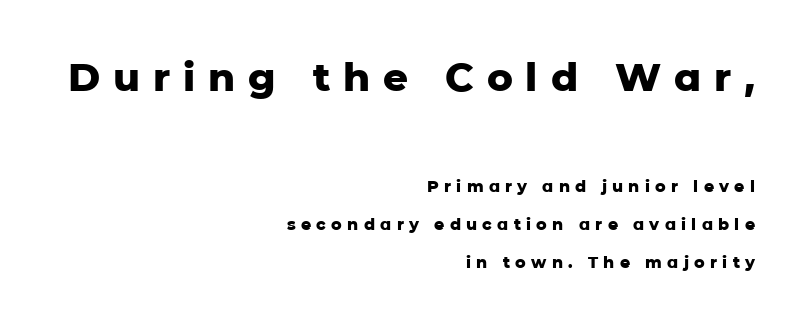
Q: Is the text bold? A: Yes.
Q: Is the text italic (slanted)? A: No, it is upright.
Q: Is the typeface a serif or a sans-serif typeface? A: Sans-serif.
Q: Is the text underlined? A: No.
Q: How is the paragraph aligned? A: Right-aligned.
Q: Is the spacing between letters normal or unusually wide? A: Unusually wide.
Q: Is the spacing between lines tight, normal or loose? A: Loose.
Q: Which block of text is set in a larger size, the first (top) or the second (bottom)? A: The first (top) one.
Q: Width (condensed, normal, or wide)? A: Normal.
Q: Stroke contrast? A: Low.
Q: x-height? A: Medium.
Q: Monospaced? A: No.
